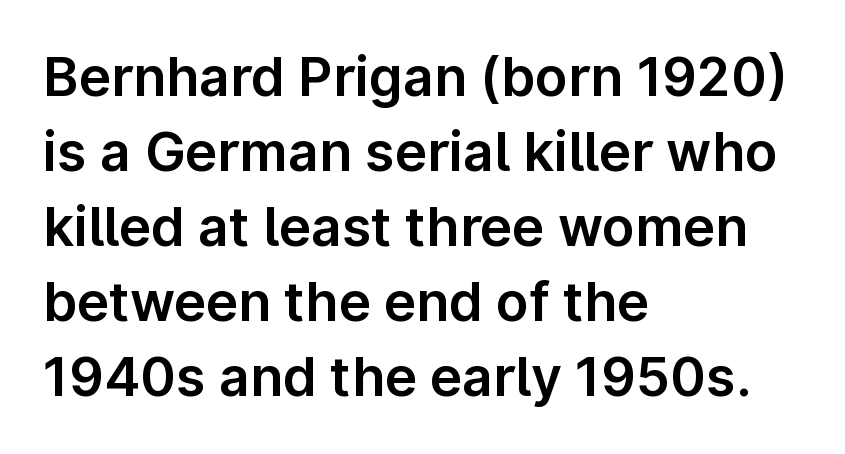
The face used here is rendered with its standard letterfit. The vertical gap from one line to the next is medium. Clear beneath every line of the passage. What kind of face is this? One without serifs — a sans. You can tell it's not italic because the verticals are truly vertical. In CSS terms this would be text-align: left.
